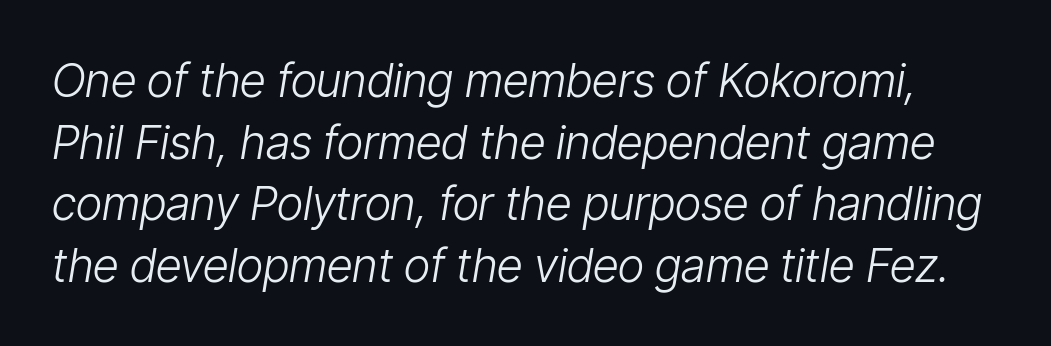
Q: Is the text bold? A: No.
Q: Is the text italic (slanted)? A: Yes, it leans right by about 9 degrees.
Q: Is the text underlined? A: No.
Q: Is the spacing between letters normal or unusually wide? A: Normal.
Q: Is the spacing between lines tight, normal or loose? A: Normal.
Q: Width (condensed, normal, or wide)? A: Condensed.
Q: Stroke contrast? A: Low.
Q: x-height? A: Medium.
Q: Monospaced? A: No.
